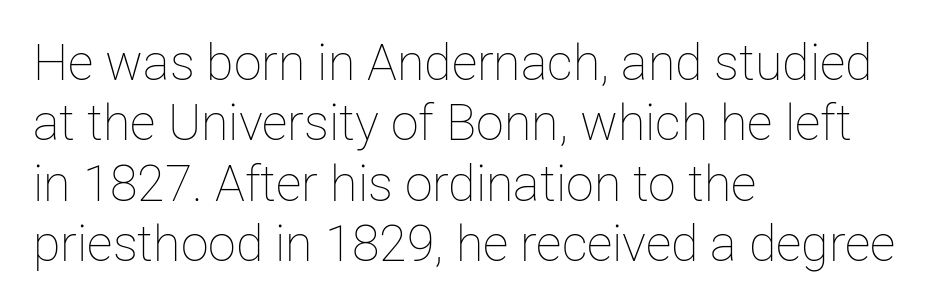
{"italic": "no", "bold": "no", "weight": "thin", "width": "normal", "stroke_contrast": "low", "x_height": "medium", "monospaced": "no", "underline": "no", "align": "left", "line_spacing_ratio": 1.21, "letter_spacing": "normal", "letter_spacing_em": 0.0, "glyph_px": 50}
